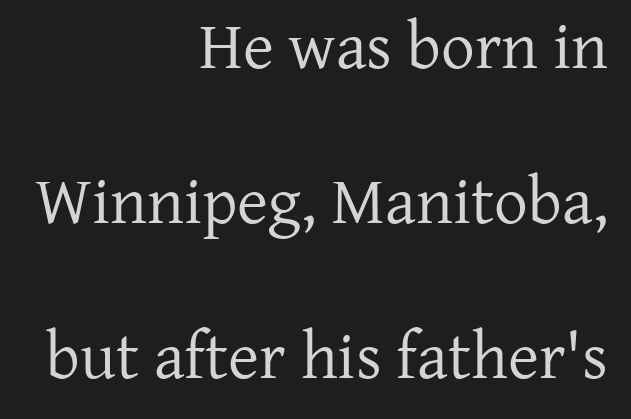
Posture: vertical. Inter-character spacing is left at the font's built-in metrics. Does the leading feel generous? Absolutely, it's lavish. A typesetter would call this proportional, since set widths differ per character. Each row of text sits above clean, open space. Each stroke keeps to a modest, everyday thickness or less.
